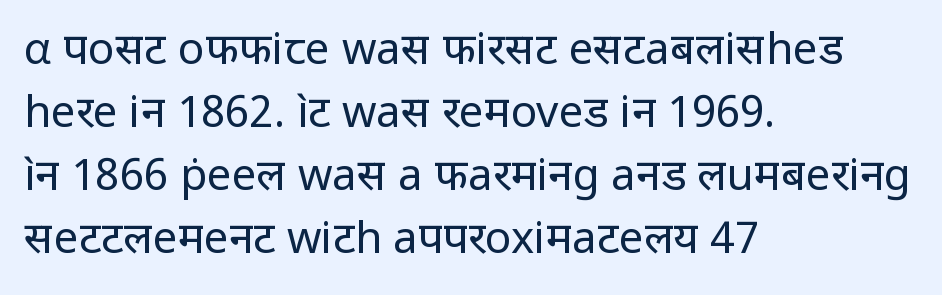
Q: Is the text bold? A: No.
Q: Is the text italic (slanted)? A: No, it is upright.
Q: Is the typeface a serif or a sans-serif typeface? A: Sans-serif.
Q: Is the text underlined? A: No.
Q: How is the paragraph aligned? A: Left-aligned.
Q: Is the spacing between letters normal or unusually wide? A: Normal.
Q: Is the spacing between lines tight, normal or loose? A: Normal.
Q: Width (condensed, normal, or wide)? A: Normal.
Q: Stroke contrast? A: Low.
Q: x-height? A: Medium.
Q: Monospaced? A: No.
